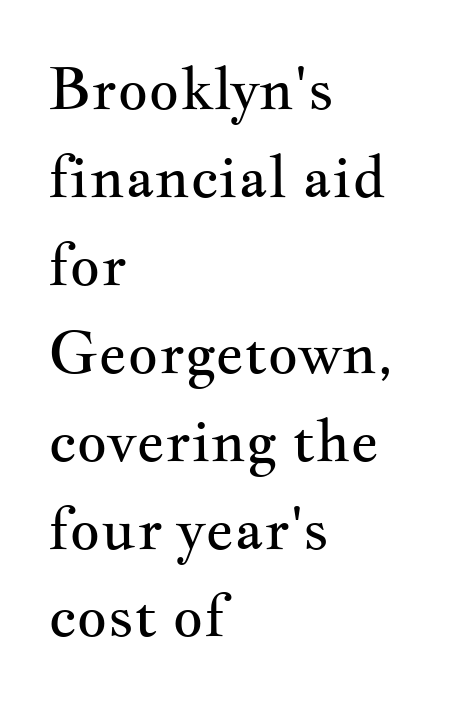
The image shows 59 px regular-weight, wide serif type, upright; set left-aligned, normal line spacing (1.49x), normal letter spacing, not underlined; medium stroke contrast and a small x-height.
